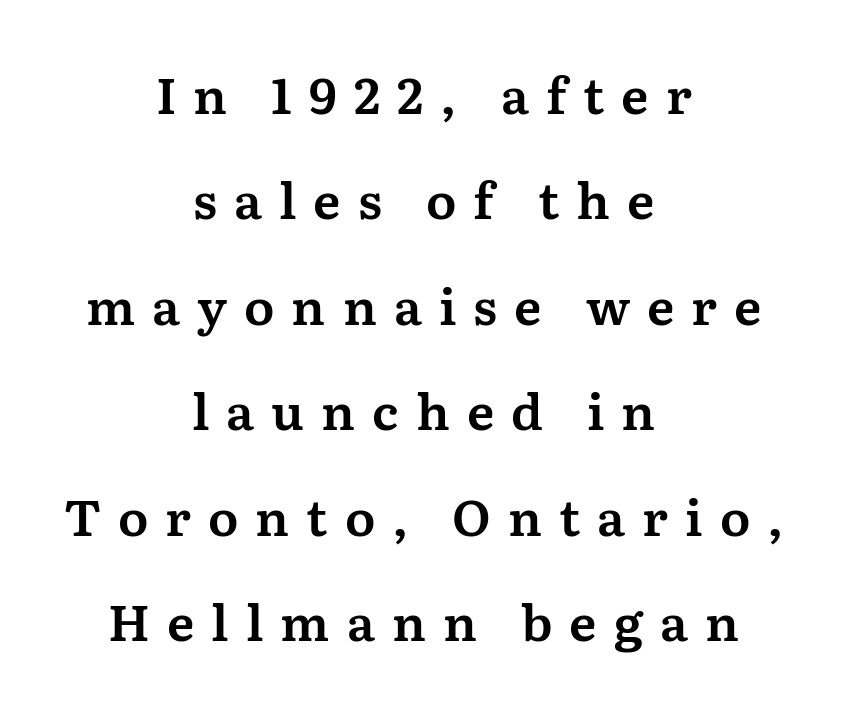
Q: Is the text italic (slanted)? A: No, it is upright.
Q: Is the typeface a serif or a sans-serif typeface? A: Serif.
Q: Is the text underlined? A: No.
Q: How is the paragraph aligned? A: Centered.
Q: Is the spacing between letters normal or unusually wide? A: Unusually wide.
Q: Is the spacing between lines tight, normal or loose? A: Loose.
Q: Width (condensed, normal, or wide)? A: Normal.
Q: Stroke contrast? A: Medium.
Q: x-height? A: Medium.
Q: Monospaced? A: No.
